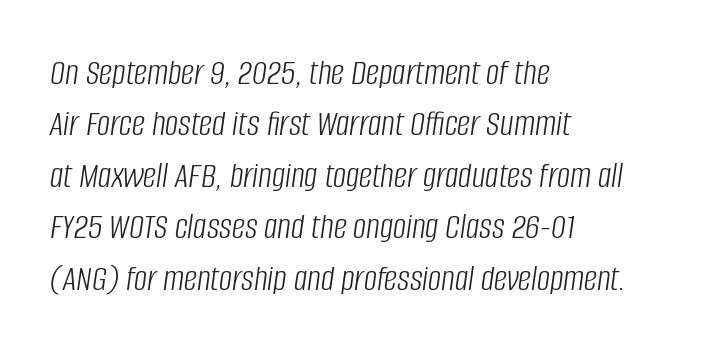
Q: Is the text bold? A: No.
Q: Is the text italic (slanted)? A: Yes, it leans right by about 8 degrees.
Q: Is the text underlined? A: No.
Q: How is the paragraph aligned? A: Left-aligned.
Q: Is the spacing between letters normal or unusually wide? A: Normal.
Q: Is the spacing between lines tight, normal or loose? A: Normal.
Q: Width (condensed, normal, or wide)? A: Condensed.
Q: Stroke contrast? A: Low.
Q: x-height? A: Large.
Q: Monospaced? A: No.
